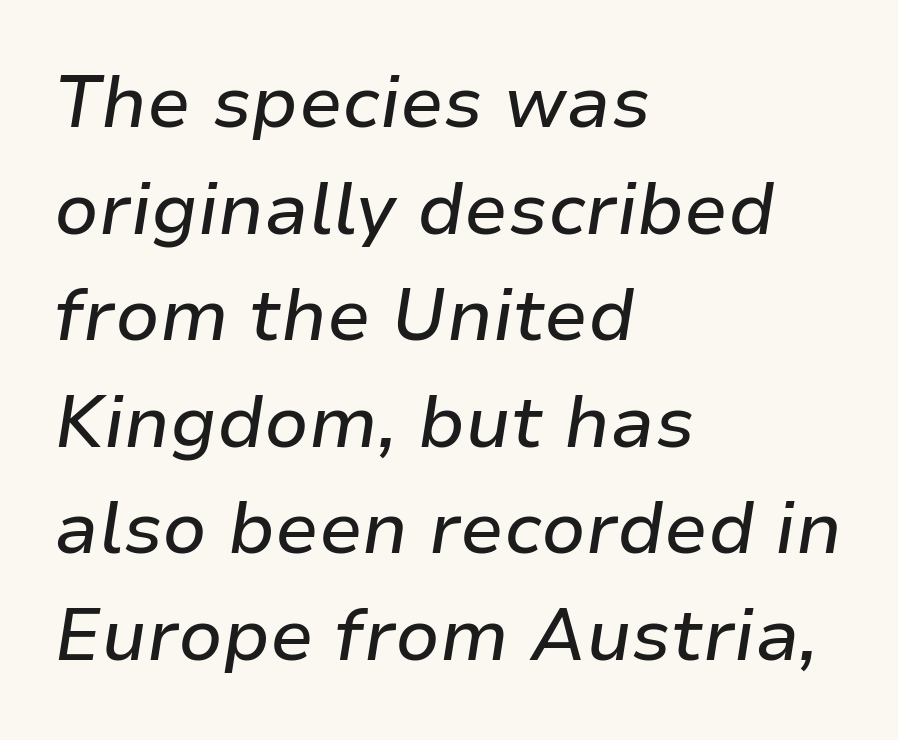
Every row of glyphs begins at an identical x-position on the left. Emphasis-style slanted type is in use. Words appear dense and cohesive because spacing is normal. The line-height multiplier appears to be the usual default. Looks like regular typesetting: each glyph gets only the width it needs.
